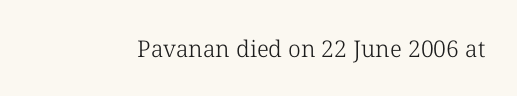
{"italic": "no", "bold": "no", "underline": "no", "letter_spacing": "normal", "letter_spacing_em": 0.0, "glyph_px": 23}
